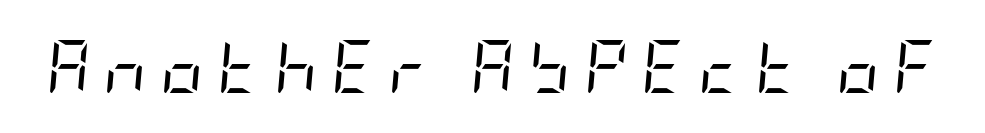
Q: Is the text bold? A: No.
Q: Is the text italic (slanted)? A: Yes, it leans right by about 5 degrees.
Q: Is the text underlined? A: No.
Q: Is the spacing between letters normal or unusually wide? A: Unusually wide.
Q: Width (condensed, normal, or wide)? A: Condensed.
Q: Stroke contrast? A: Low.
Q: x-height? A: Large.
